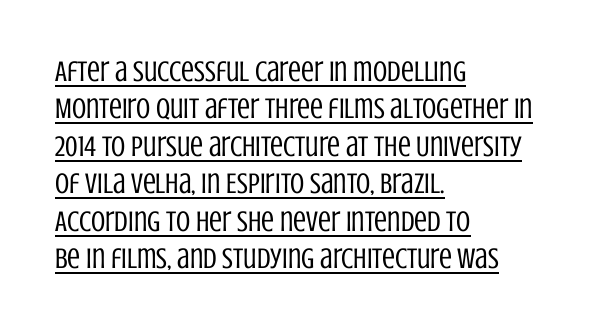
The image shows 29 px regular-weight, condensed sans-serif type, upright; set left-aligned, normal line spacing (1.29x), normal letter spacing, underlined; low stroke contrast and a large x-height.
